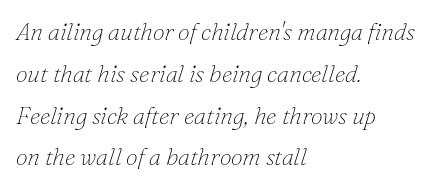
Q: Is the text bold? A: No.
Q: Is the text italic (slanted)? A: Yes, it leans right by about 16 degrees.
Q: Is the text underlined? A: No.
Q: How is the paragraph aligned? A: Left-aligned.
Q: Is the spacing between letters normal or unusually wide? A: Normal.
